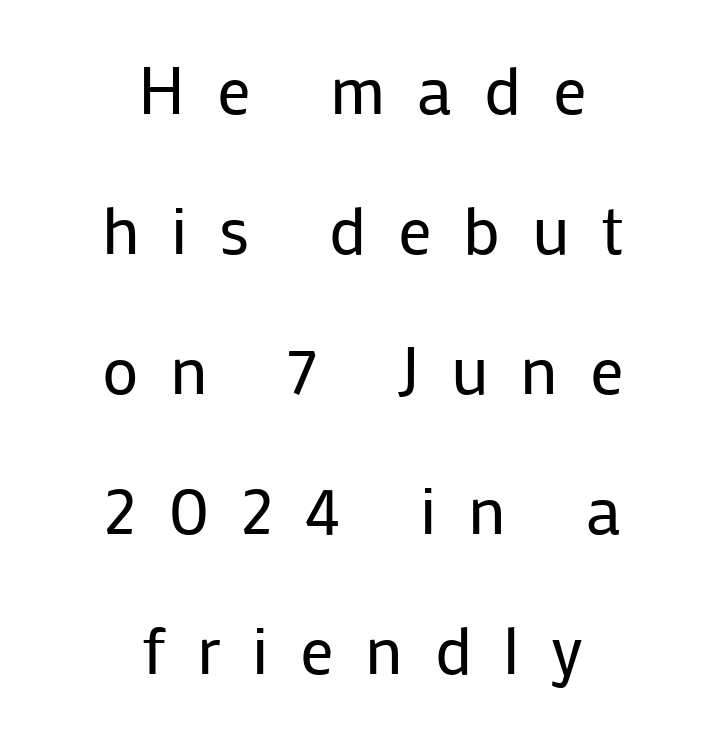
Q: Is the text bold? A: No.
Q: Is the text italic (slanted)? A: No, it is upright.
Q: Is the typeface a serif or a sans-serif typeface? A: Sans-serif.
Q: Is the text underlined? A: No.
Q: How is the paragraph aligned? A: Centered.
Q: Is the spacing between letters normal or unusually wide? A: Unusually wide.
Q: Is the spacing between lines tight, normal or loose? A: Loose.
Q: Width (condensed, normal, or wide)? A: Normal.
Q: Stroke contrast? A: Low.
Q: x-height? A: Medium.
Q: Monospaced? A: No.
